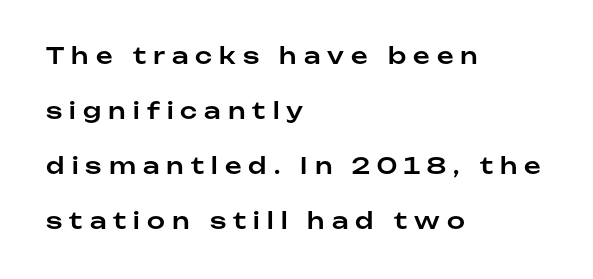
The space directly below the letters is spotless. A typesetter would call this leading open, well beyond the default. Layout note: lines flush left. Between one letter and the next there's a generous, obvious gap. Designer's note — italics off, roman on.
